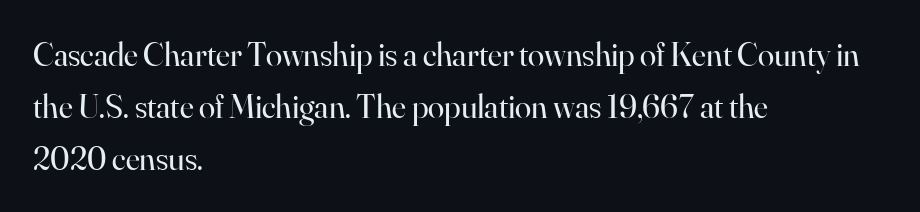
{"serif": "yes", "italic": "no", "bold": "no", "weight": "regular", "width": "normal", "stroke_contrast": "high", "x_height": "small", "monospaced": "no", "underline": "no", "align": "left", "line_spacing": "normal", "line_spacing_ratio": 1.57, "letter_spacing": "normal", "letter_spacing_em": 0.0, "glyph_px": 33}
